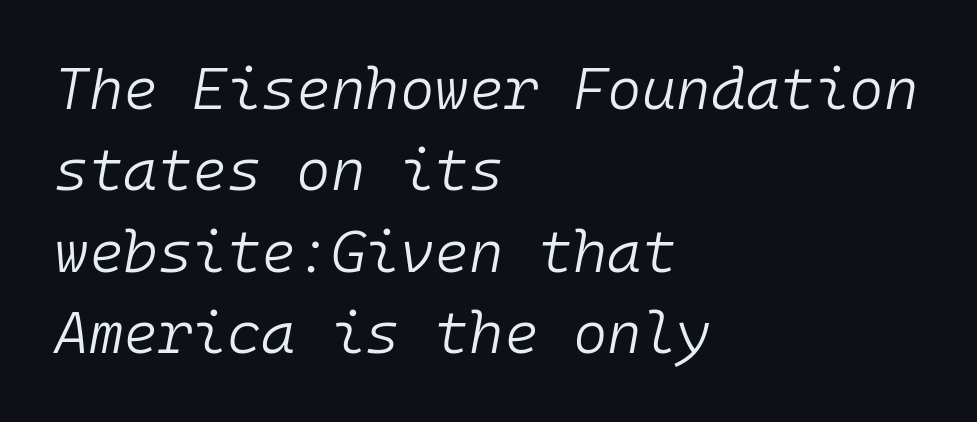
Q: Is the text bold? A: No.
Q: Is the text italic (slanted)? A: Yes, it leans right by about 10 degrees.
Q: Is the text underlined? A: No.
Q: How is the paragraph aligned? A: Left-aligned.
Q: Is the spacing between letters normal or unusually wide? A: Normal.
Q: Is the spacing between lines tight, normal or loose? A: Normal.
Q: Width (condensed, normal, or wide)? A: Normal.
Q: Stroke contrast? A: Low.
Q: x-height? A: Medium.
Q: Monospaced? A: Yes.
